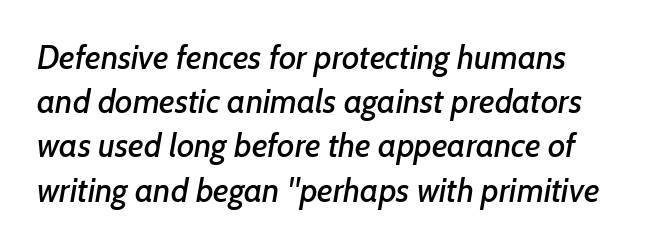
Q: Is the typeface a serif or a sans-serif typeface? A: Sans-serif.
Q: Is the text underlined? A: No.
Q: Is the spacing between letters normal or unusually wide? A: Normal.
Q: Is the spacing between lines tight, normal or loose? A: Normal.
Q: Width (condensed, normal, or wide)? A: Normal.
Q: Stroke contrast? A: Low.
Q: x-height? A: Medium.
Q: Monospaced? A: No.
